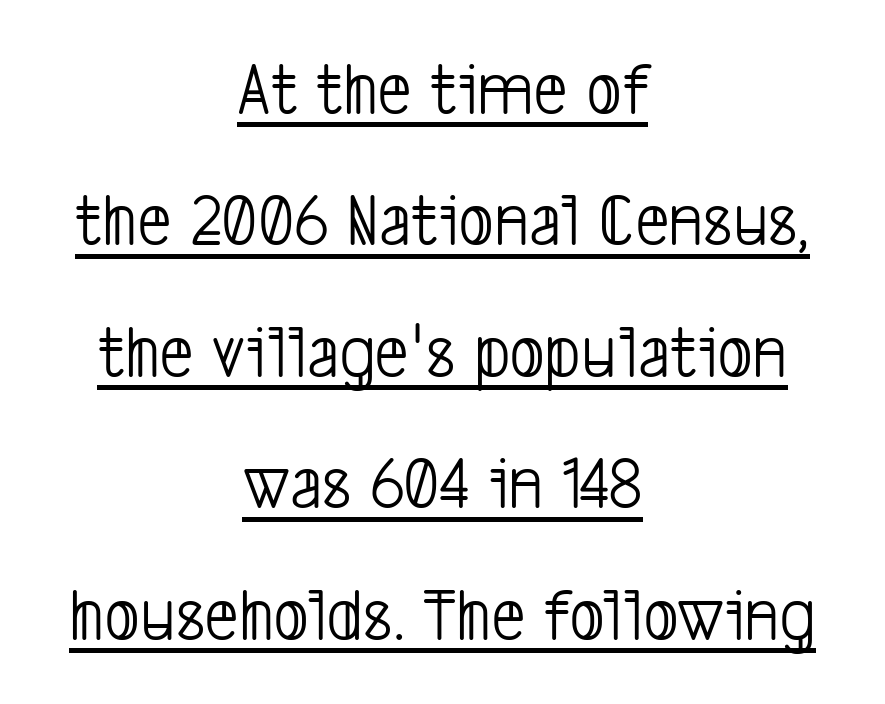
Q: Is the text bold? A: No.
Q: Is the typeface a serif or a sans-serif typeface? A: Sans-serif.
Q: Is the text underlined? A: Yes.
Q: How is the paragraph aligned? A: Centered.
Q: Is the spacing between letters normal or unusually wide? A: Normal.
Q: Width (condensed, normal, or wide)? A: Condensed.
Q: Stroke contrast? A: Low.
Q: x-height? A: Medium.
Q: Monospaced? A: No.
